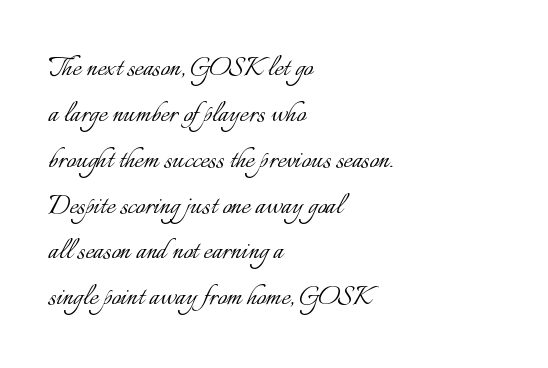
{"bold": "no", "weight": "light", "width": "normal", "stroke_contrast": "low", "x_height": "small", "monospaced": "no", "underline": "no", "align": "left", "line_spacing": "normal", "line_spacing_ratio": 1.39, "letter_spacing": "normal", "letter_spacing_em": 0.0, "glyph_px": 33}
